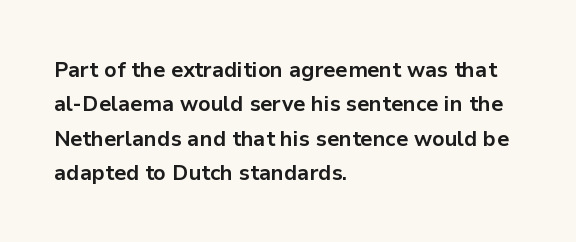
{"italic": "no", "bold": "yes", "underline": "no", "align": "left", "line_spacing": "normal", "line_spacing_ratio": 1.56, "letter_spacing": "normal", "letter_spacing_em": 0.0, "glyph_px": 22}
